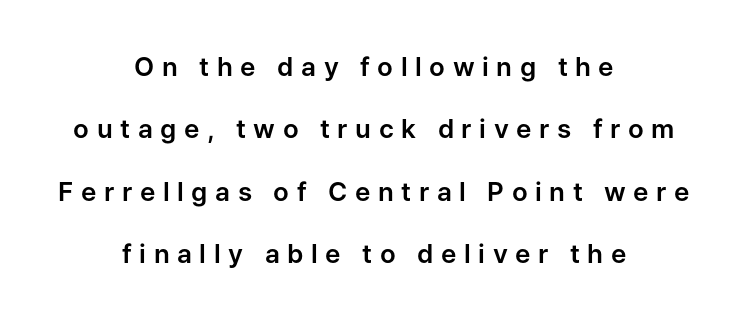
Q: Is the text italic (slanted)? A: No, it is upright.
Q: Is the text underlined? A: No.
Q: How is the paragraph aligned? A: Centered.
Q: Is the spacing between letters normal or unusually wide? A: Unusually wide.
Q: Is the spacing between lines tight, normal or loose? A: Loose.
